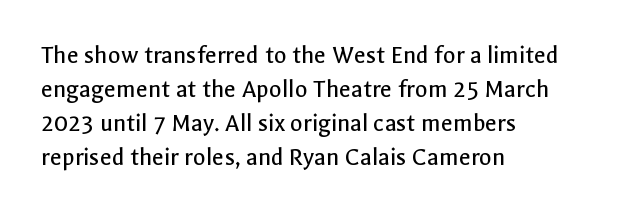
{"italic": "no", "bold": "no", "underline": "no", "align": "left", "line_spacing": "normal", "line_spacing_ratio": 1.31, "letter_spacing": "normal", "letter_spacing_em": 0.0, "glyph_px": 26}
